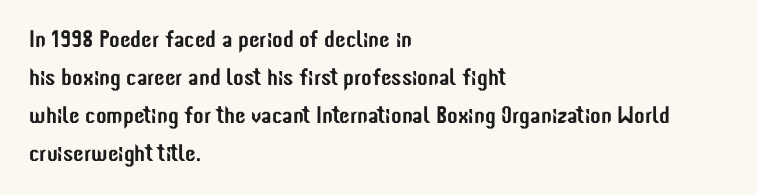
The image shows 24 px text type, upright; set left-aligned, normal line spacing (1.58x), normal letter spacing, not underlined.
